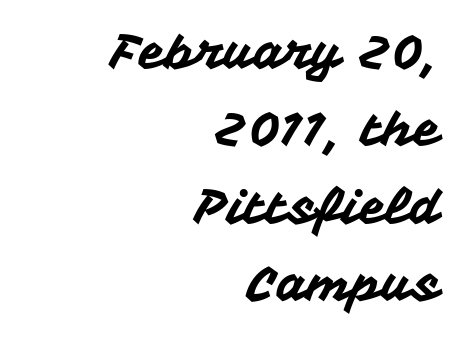
The image shows 49 px sans-serif type; set right-aligned, normal line spacing (1.58x), normal letter spacing, not underlined; medium stroke contrast and a medium x-height.
